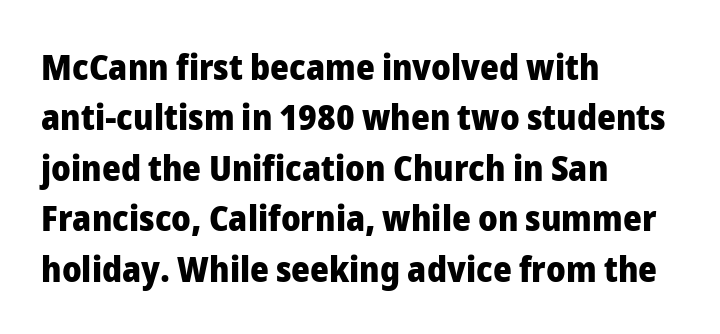
Evenly set lines give the paragraph a standard silhouette. A classic flush-left, rag-right setting is used for this passage. Font category for this specimen: sans-serif. Nope, not italic — everything's standing straight. In terms of weight, the rendering is a true, heavy bold. The letterforms sit shoulder to shoulder at normal distance.
